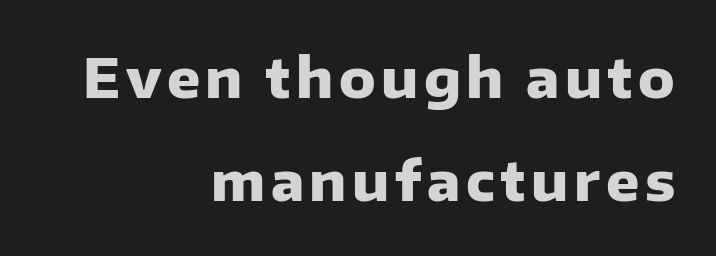
The image shows 55 px heavy sans-serif type, upright; set right-aligned, line spacing 1.88x, not underlined; low stroke contrast and a medium x-height.
